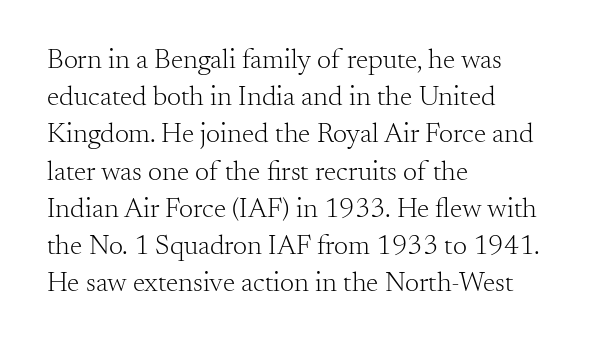
The image shows 28 px light serif type, upright; set left-aligned, normal line spacing (1.33x), normal letter spacing, not underlined; medium stroke contrast and a small x-height.
